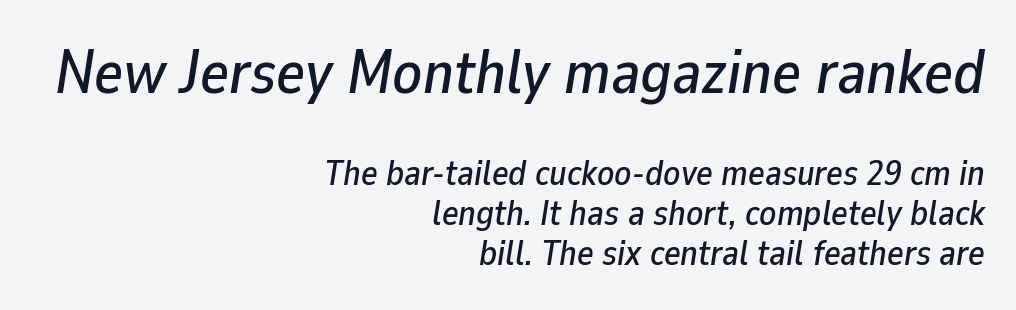
Q: Is the text italic (slanted)? A: Yes, it leans right by about 9 degrees.
Q: Is the text underlined? A: No.
Q: How is the paragraph aligned? A: Right-aligned.
Q: Is the spacing between letters normal or unusually wide? A: Normal.
Q: Is the spacing between lines tight, normal or loose? A: Tight.
Q: Which block of text is set in a larger size, the first (top) or the second (bottom)? A: The first (top) one.
Q: Width (condensed, normal, or wide)? A: Normal.
Q: Stroke contrast? A: Low.
Q: x-height? A: Medium.
Q: Monospaced? A: No.
